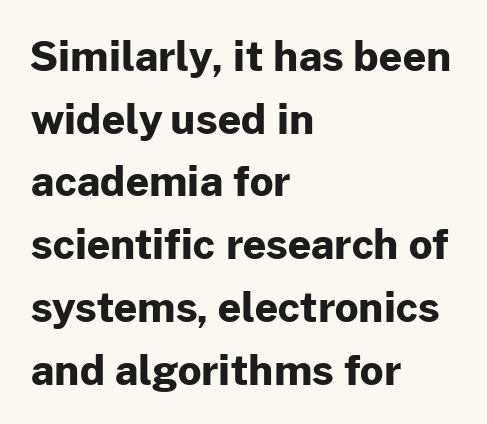
Character widths vary here, with narrow letters taking less room than wide ones. Ordinary non-slanted type is in use. Words float on clear page, feet unadorned. Visually the block forms a straight wall on the left and a jagged coastline on the right.
